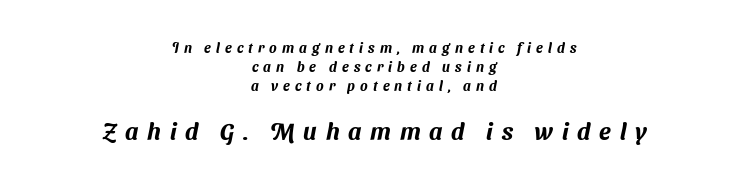
Q: Is the text underlined? A: No.
Q: How is the paragraph aligned? A: Centered.
Q: Is the spacing between letters normal or unusually wide? A: Unusually wide.
Q: Is the spacing between lines tight, normal or loose? A: Normal.
Q: Which block of text is set in a larger size, the first (top) or the second (bottom)? A: The second (bottom) one.
